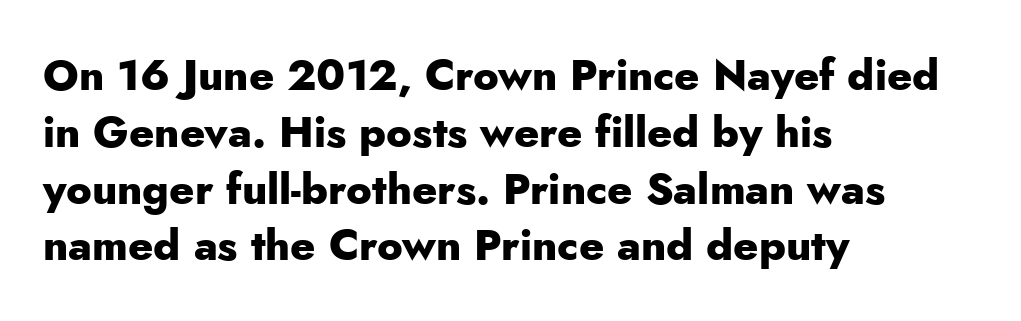
This is heavy type, rendered in bold. Clear beneath every line of the passage. These lines are composed in type without serifs. Ordinary non-slanted type is in use.
